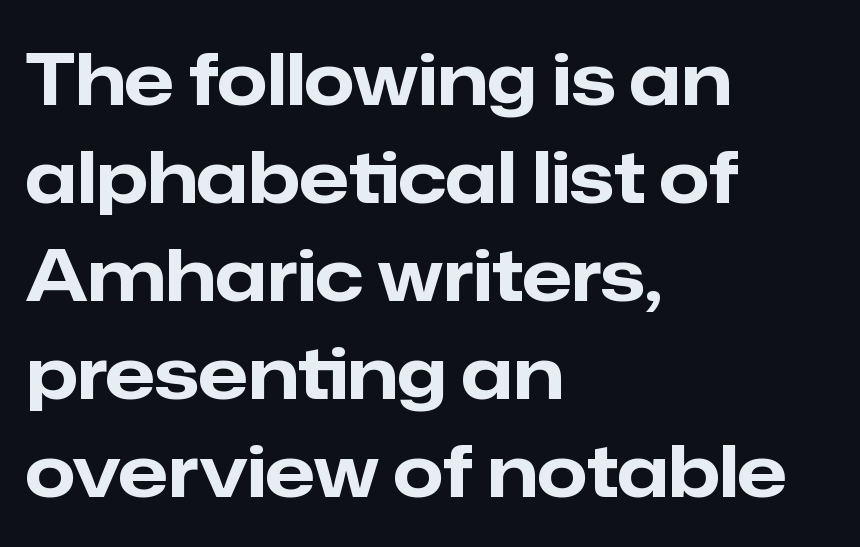
The rendering shows plain stroke endings on the letterforms — a sans-serif design. Line beginnings align vertically; line endings do not. Tracking here is standard; glyphs follow each other at the usual distance. The face used here is proportionally spaced, like ordinary book or web type. No word sits above an underline.
